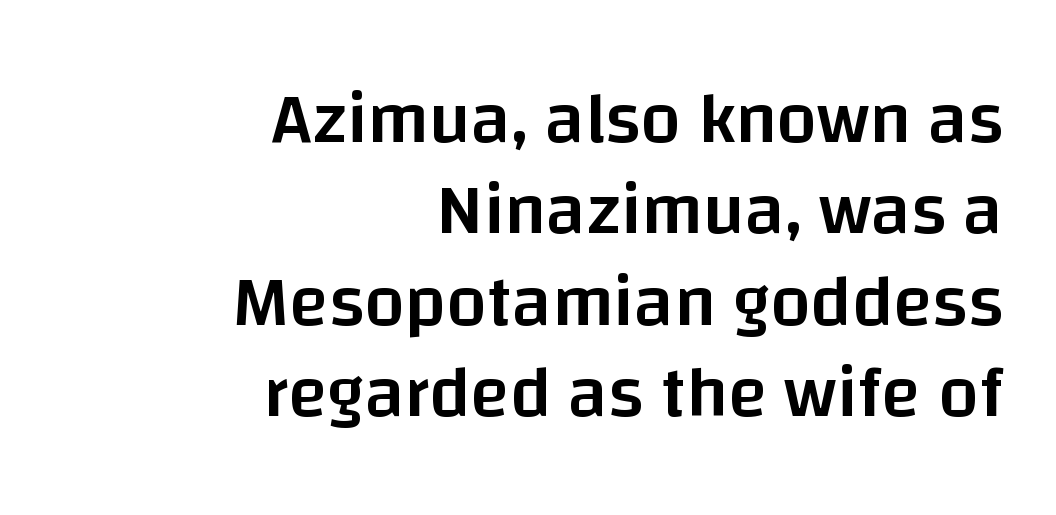
Descenders are the only things crossing below the line. The axis of the letterforms is exactly vertical. Observe the ordinary spacing: letters are neighbours, not strangers. This rendering uses right alignment, leaving the left contour irregular. You could not count columns in this text — the font is proportionally spaced.
